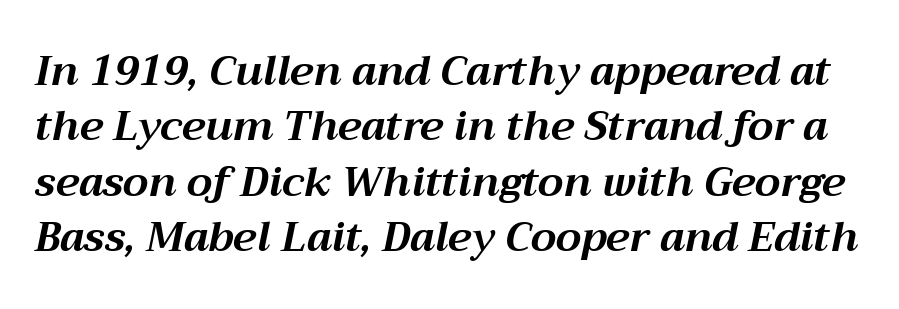
Q: Is the text bold? A: Yes.
Q: Is the text italic (slanted)? A: Yes, it leans right by about 12 degrees.
Q: Is the text underlined? A: No.
Q: Is the spacing between letters normal or unusually wide? A: Normal.
Q: Is the spacing between lines tight, normal or loose? A: Normal.
Q: Width (condensed, normal, or wide)? A: Normal.
Q: Stroke contrast? A: Medium.
Q: x-height? A: Medium.
Q: Monospaced? A: No.
